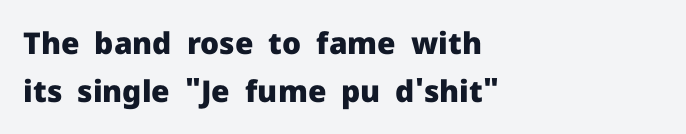
Q: Is the text bold? A: Yes.
Q: Is the text italic (slanted)? A: No, it is upright.
Q: Is the typeface a serif or a sans-serif typeface? A: Sans-serif.
Q: Is the text underlined? A: No.
Q: How is the paragraph aligned? A: Left-aligned.
Q: Is the spacing between letters normal or unusually wide? A: Normal.
Q: Is the spacing between lines tight, normal or loose? A: Normal.
Q: Width (condensed, normal, or wide)? A: Normal.
Q: Stroke contrast? A: Low.
Q: x-height? A: Medium.
Q: Monospaced? A: No.
